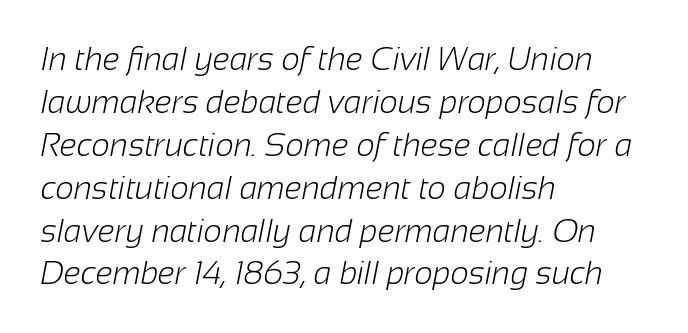
{"serif": "no", "bold": "no", "weight": "light", "width": "normal", "stroke_contrast": "low", "x_height": "medium", "monospaced": "no", "underline": "no", "align": "left", "line_spacing": "normal", "line_spacing_ratio": 1.34, "letter_spacing": "normal", "letter_spacing_em": 0.0, "glyph_px": 32}
